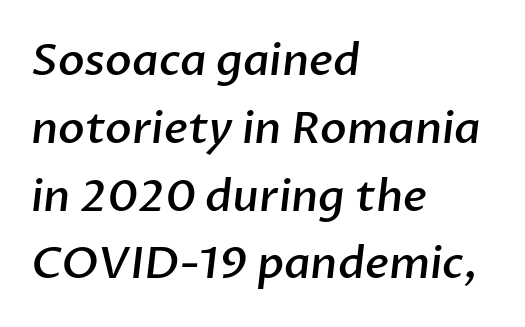
Q: Is the text bold? A: Semi-bold.
Q: Is the typeface a serif or a sans-serif typeface? A: Sans-serif.
Q: Is the text underlined? A: No.
Q: How is the paragraph aligned? A: Left-aligned.
Q: Is the spacing between letters normal or unusually wide? A: Normal.
Q: Is the spacing between lines tight, normal or loose? A: Normal.
Q: Width (condensed, normal, or wide)? A: Normal.
Q: Stroke contrast? A: Low.
Q: x-height? A: Medium.
Q: Monospaced? A: No.
